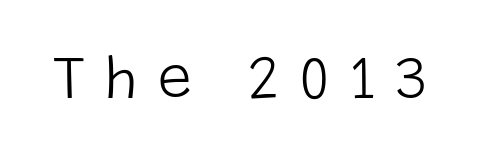
The image shows 61 px light sans-serif type, upright; set unusually wide letter spacing (+0.32 em), not underlined; low stroke contrast and a large x-height.
